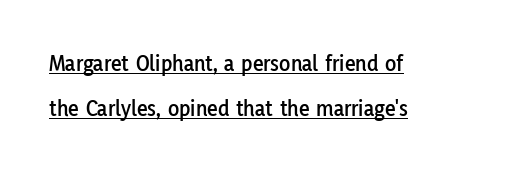
Q: Is the text italic (slanted)? A: No, it is upright.
Q: Is the text underlined? A: Yes.
Q: How is the paragraph aligned? A: Left-aligned.
Q: Is the spacing between letters normal or unusually wide? A: Normal.
Q: Is the spacing between lines tight, normal or loose? A: Loose.
